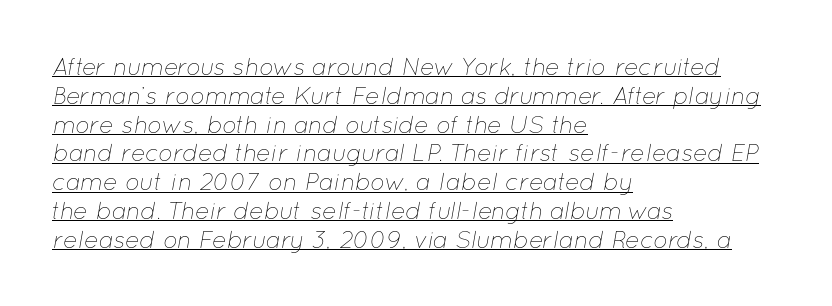
Glyph-to-glyph distance matches everyday printed text. The strokes are not fattened; the text isn't bold. Tall strokes in this sample are angled rather than plumb. Visually the block forms a straight wall on the left and a jagged coastline on the right.
